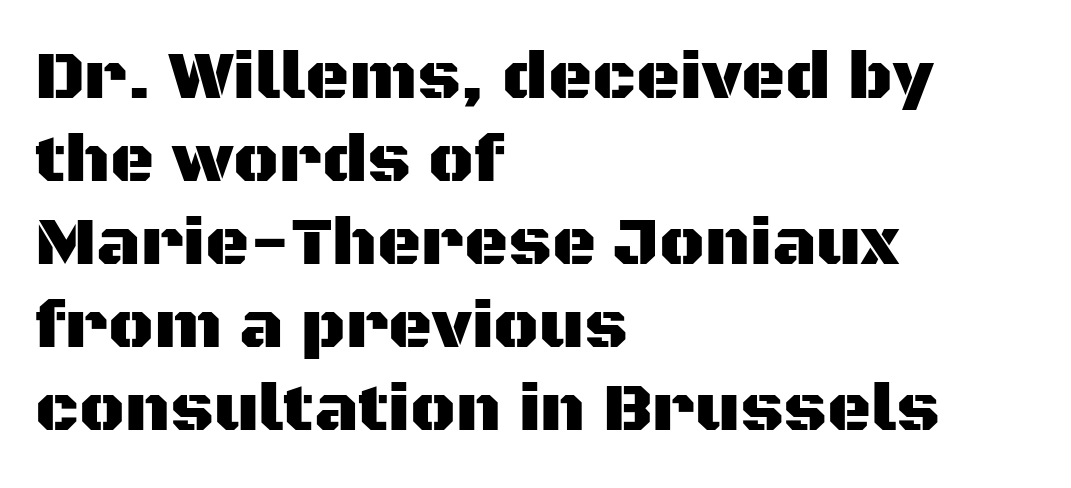
{"serif": "no", "italic": "no", "width": "normal", "stroke_contrast": "medium", "x_height": "large", "monospaced": "no", "underline": "no", "align": "left", "line_spacing_ratio": 1.22, "letter_spacing": "normal", "letter_spacing_em": 0.0, "glyph_px": 68}
